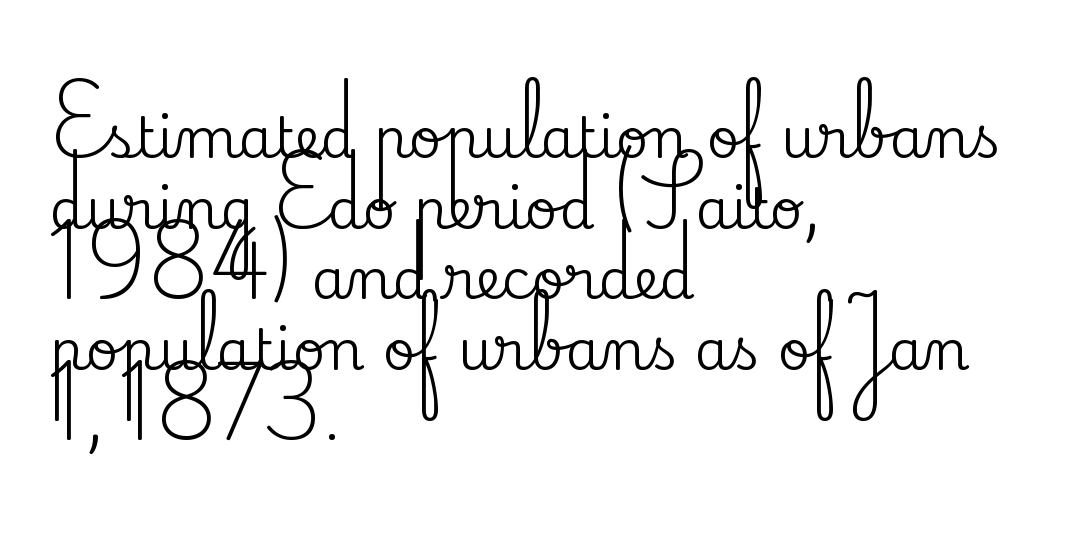
{"serif": "yes", "italic": "no", "width": "normal", "stroke_contrast": "medium", "x_height": "small", "monospaced": "no", "underline": "no", "align": "left", "line_spacing": "normal", "line_spacing_ratio": 1.26, "letter_spacing": "normal", "letter_spacing_em": 0.0, "glyph_px": 56}
